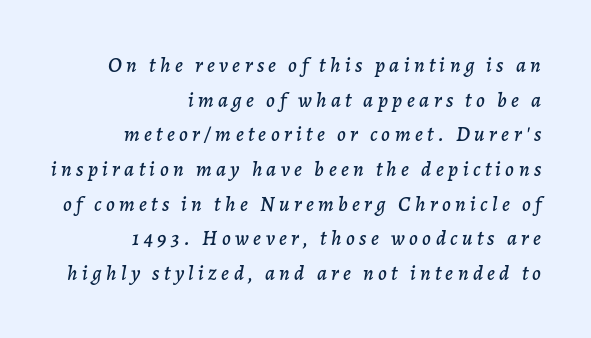
{"italic": "yes", "lean": "right", "slant_degrees": 7, "underline": "no", "align": "right", "line_spacing": "normal", "line_spacing_ratio": 1.65, "letter_spacing": "wide", "letter_spacing_em": 0.21, "glyph_px": 21}
